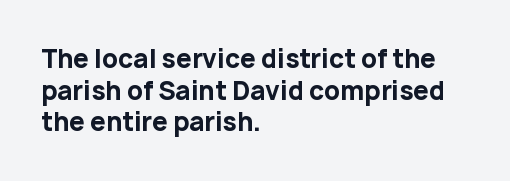
The image shows 25 px bold type, upright; set left-aligned, normal line spacing (1.27x), normal letter spacing, not underlined.
